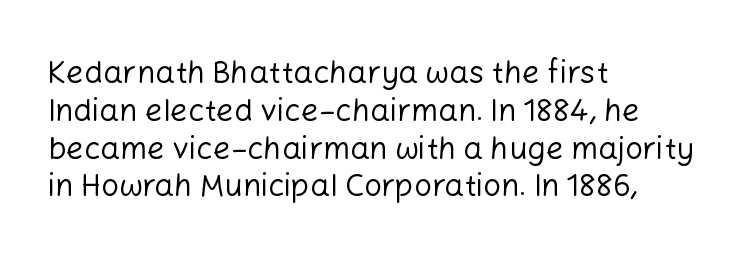
Q: Is the text bold? A: No.
Q: Is the text italic (slanted)? A: No, it is upright.
Q: Is the typeface a serif or a sans-serif typeface? A: Sans-serif.
Q: Is the text underlined? A: No.
Q: How is the paragraph aligned? A: Left-aligned.
Q: Is the spacing between letters normal or unusually wide? A: Normal.
Q: Width (condensed, normal, or wide)? A: Normal.
Q: Stroke contrast? A: Low.
Q: x-height? A: Medium.
Q: Monospaced? A: No.
